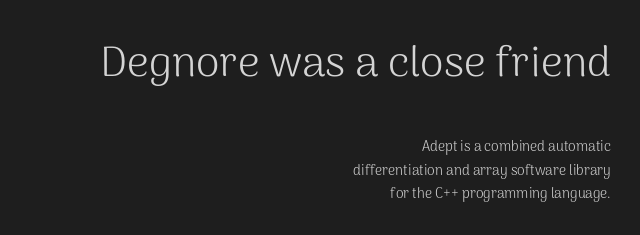
The image shows 43 px light sans-serif type, upright; set right-aligned, normal line spacing (1.67x), normal letter spacing, not underlined; the first (top) block is 3.07x larger; medium stroke contrast and a medium x-height.
